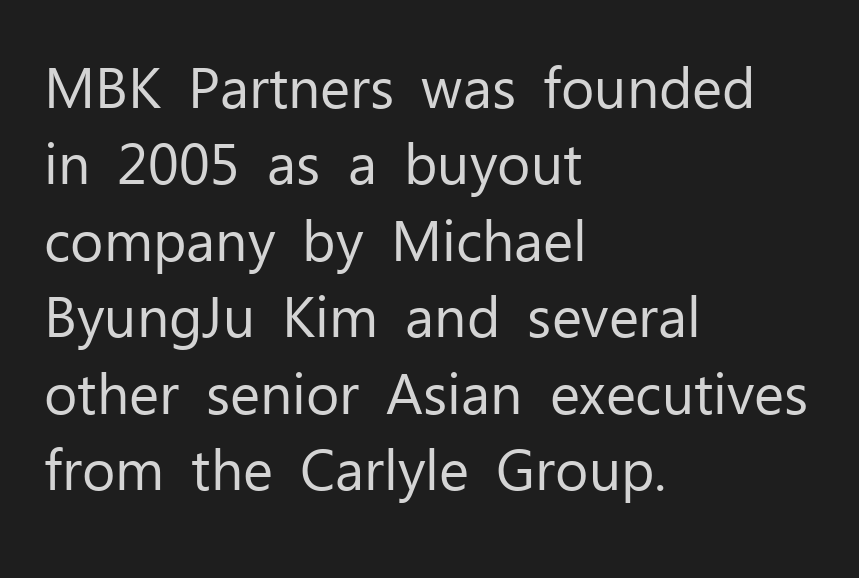
Q: Is the text bold? A: No.
Q: Is the text italic (slanted)? A: No, it is upright.
Q: Is the typeface a serif or a sans-serif typeface? A: Sans-serif.
Q: Is the text underlined? A: No.
Q: How is the paragraph aligned? A: Left-aligned.
Q: Is the spacing between letters normal or unusually wide? A: Normal.
Q: Is the spacing between lines tight, normal or loose? A: Normal.
Q: Width (condensed, normal, or wide)? A: Normal.
Q: Stroke contrast? A: Low.
Q: x-height? A: Medium.
Q: Monospaced? A: No.
